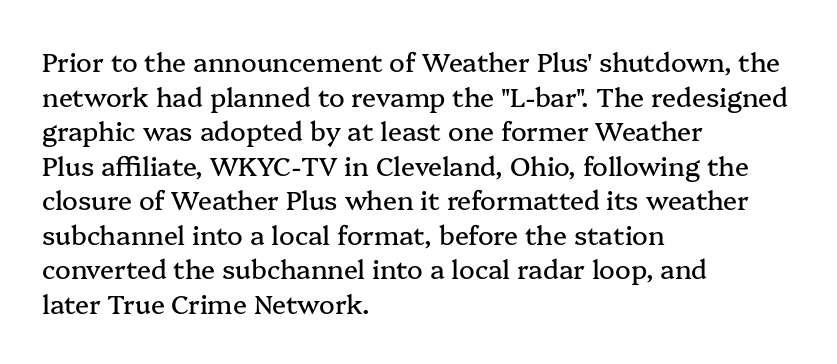
Reading down the block, your eye returns to a fixed left position each line. The line-height multiplier appears to be the usual default. Anything drawn beneath the words? Only blank space. Nope, not italic — everything's standing straight. No extra tracking has been applied to these lines.
